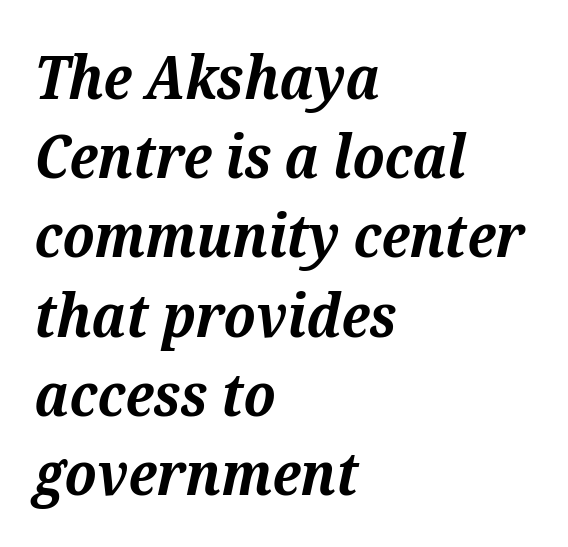
The image shows 60 px bold serif type, italic (leaning right); set left-aligned, normal line spacing (1.32x), normal letter spacing, not underlined; medium stroke contrast and a medium x-height.
